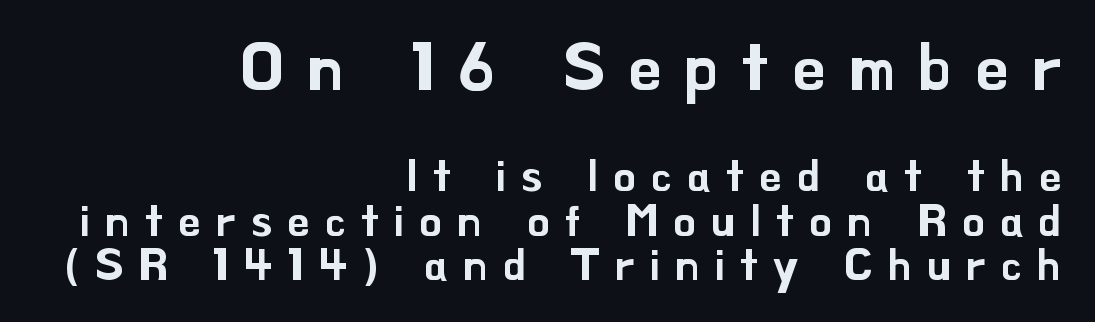
The image shows 66 px sans-serif type, upright; set right-aligned, tight line spacing (1.01x), unusually wide letter spacing (+0.35 em), not underlined; the first (top) block is 1.5x larger; low stroke contrast and a small x-height.
